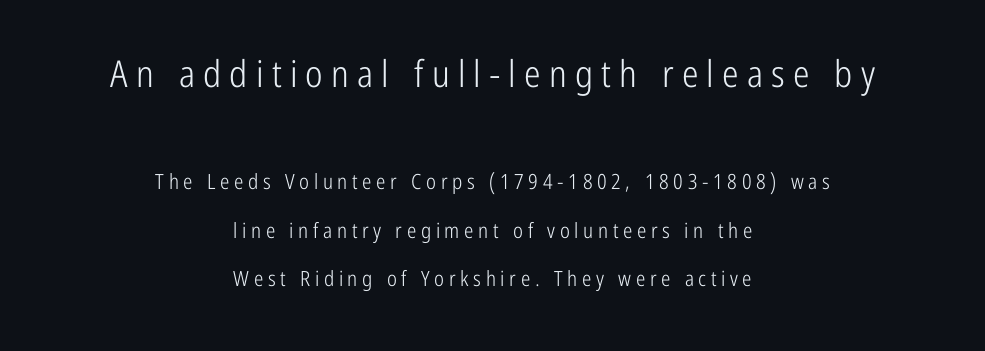
Q: Is the text bold? A: No.
Q: Is the text italic (slanted)? A: No, it is upright.
Q: Is the typeface a serif or a sans-serif typeface? A: Sans-serif.
Q: Is the text underlined? A: No.
Q: How is the paragraph aligned? A: Centered.
Q: Is the spacing between letters normal or unusually wide? A: Unusually wide.
Q: Is the spacing between lines tight, normal or loose? A: Loose.
Q: Which block of text is set in a larger size, the first (top) or the second (bottom)? A: The first (top) one.
Q: Width (condensed, normal, or wide)? A: Condensed.
Q: Stroke contrast? A: Low.
Q: x-height? A: Medium.
Q: Monospaced? A: No.
